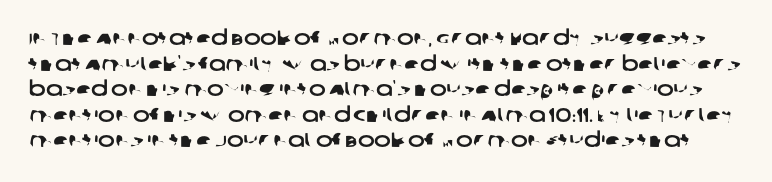
{"underline": "no", "line_spacing": "normal", "line_spacing_ratio": 1.28, "letter_spacing": "normal", "letter_spacing_em": 0.0, "glyph_px": 20}
